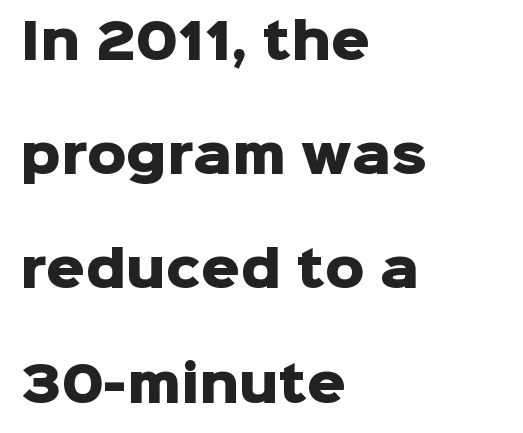
Casual observation: everything's shoved over to the left. Inter-character spacing is left at the font's built-in metrics. Nope, no serifs anywhere on these letters. The axis of the letterforms is exactly vertical.
